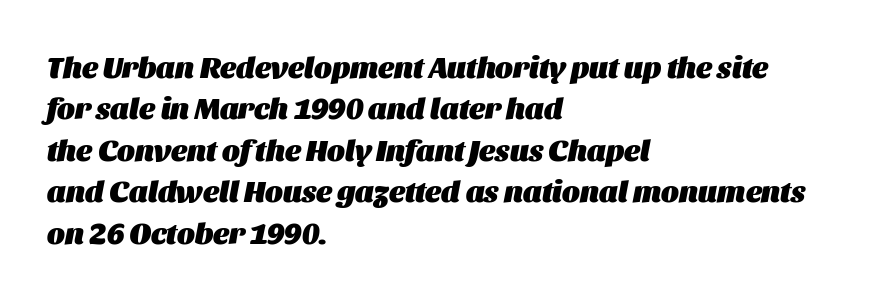
{"italic": "yes", "lean": "right", "slant_degrees": 11, "bold": "yes", "weight": "heavy", "width": "normal", "stroke_contrast": "medium", "x_height": "large", "monospaced": "no", "underline": "no", "align": "left", "line_spacing": "normal", "line_spacing_ratio": 1.38, "letter_spacing": "normal", "letter_spacing_em": 0.0, "glyph_px": 30}
